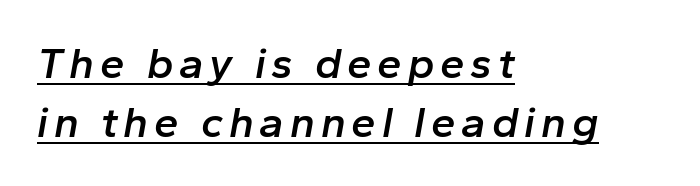
The image shows 44 px semibold type, italic (leaning right); set left-aligned, normal line spacing (1.34x), underlined; low stroke contrast and a medium x-height.
